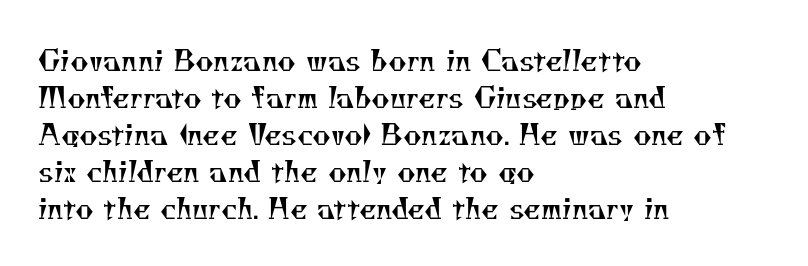
These lines keep a tight, regular rhythm from letter to letter. These lines are rendered in a variable-pitch font. Rule under the text: the space is simply empty. If you drew a ruler down the left edge, every line would touch it. The leading is moderate, giving the passage an even texture.
